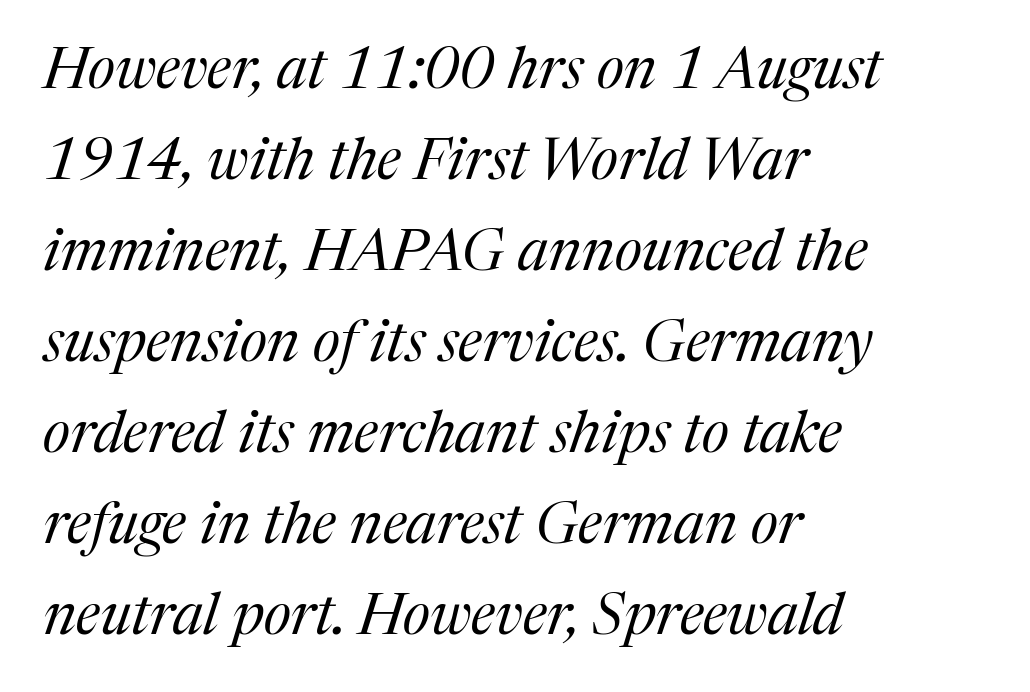
{"serif": "yes", "italic": "yes", "lean": "right", "slant_degrees": 17, "bold": "no", "weight": "regular", "width": "normal", "stroke_contrast": "medium", "x_height": "medium", "monospaced": "no", "underline": "no", "align": "left", "line_spacing": "normal", "line_spacing_ratio": 1.57, "letter_spacing": "normal", "letter_spacing_em": 0.0, "glyph_px": 58}
